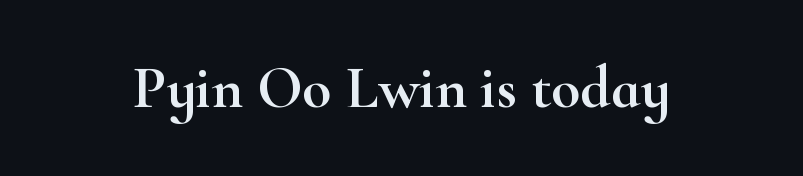
The image shows 60 px wide serif type, upright; set normal letter spacing, not underlined; high stroke contrast and a small x-height.
